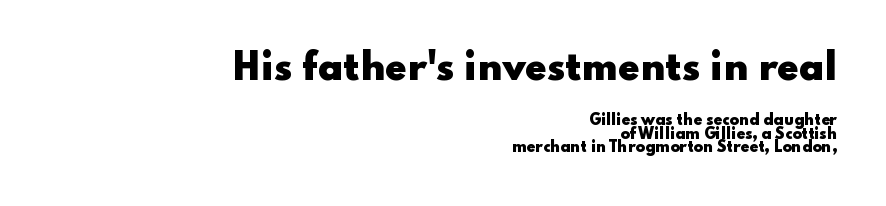
Each letter keeps its own natural width here, so spacing adapts to shape. Observe the absence of serifs on each vertical stroke in this sample. Default kerning and tracking; the words read as compact shapes. Unlike italic type, these characters show no tilt at all. Scale decreases going downward across the two blocks.
